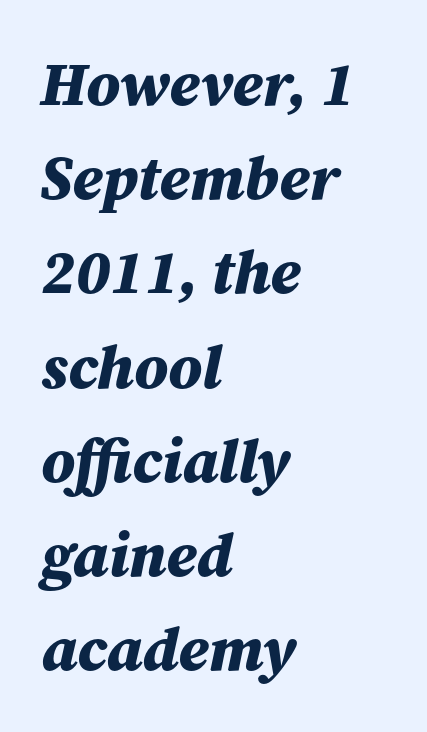
Reading down the block, your eye returns to a fixed left position each line. A dark, heavy texture on the line: the type is bold. Emphasis-style slanted type is in use. Quick note: interline space is typical. The face used here is rendered with its standard letterfit.
